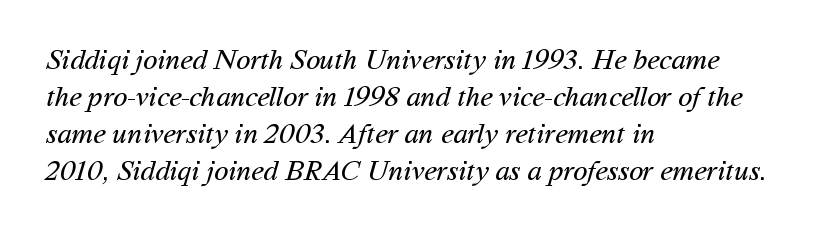
{"serif": "no", "bold": "no", "weight": "regular", "width": "normal", "stroke_contrast": "medium", "x_height": "medium", "monospaced": "no", "underline": "no", "align": "left", "line_spacing": "normal", "line_spacing_ratio": 1.28, "letter_spacing": "normal", "letter_spacing_em": 0.0, "glyph_px": 29}
